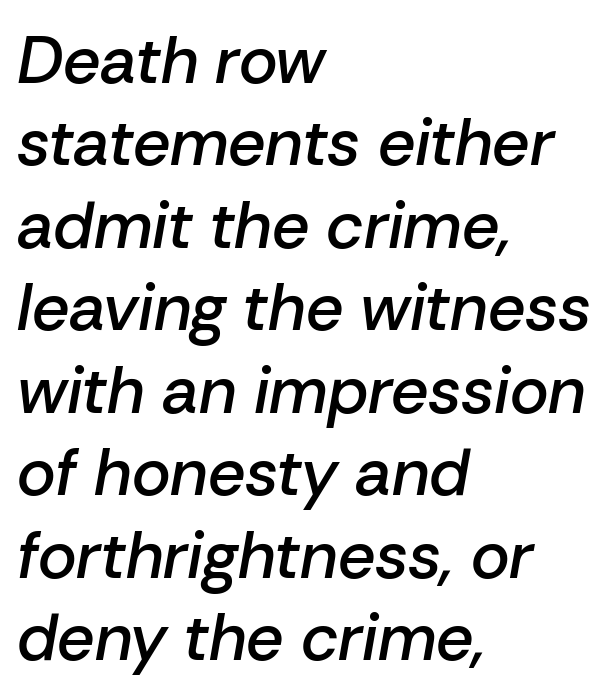
{"italic": "yes", "lean": "right", "slant_degrees": 10, "bold": "semi", "weight": "semibold", "width": "normal", "stroke_contrast": "low", "x_height": "medium", "monospaced": "no", "underline": "no", "align": "left", "line_spacing": "normal", "line_spacing_ratio": 1.25, "letter_spacing": "normal", "letter_spacing_em": 0.0, "glyph_px": 66}
